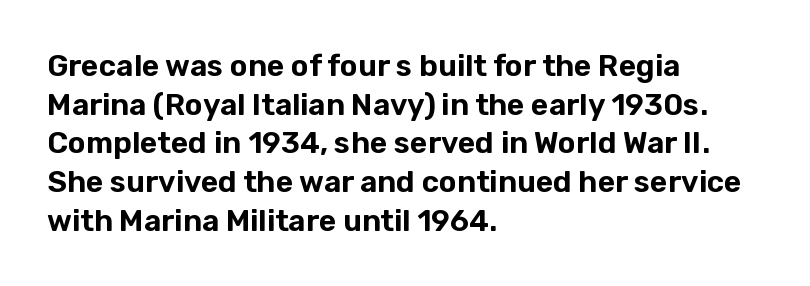
Q: Is the text italic (slanted)? A: No, it is upright.
Q: Is the typeface a serif or a sans-serif typeface? A: Sans-serif.
Q: Is the text underlined? A: No.
Q: How is the paragraph aligned? A: Left-aligned.
Q: Is the spacing between letters normal or unusually wide? A: Normal.
Q: Is the spacing between lines tight, normal or loose? A: Normal.
Q: Width (condensed, normal, or wide)? A: Normal.
Q: Stroke contrast? A: Low.
Q: x-height? A: Medium.
Q: Monospaced? A: No.
